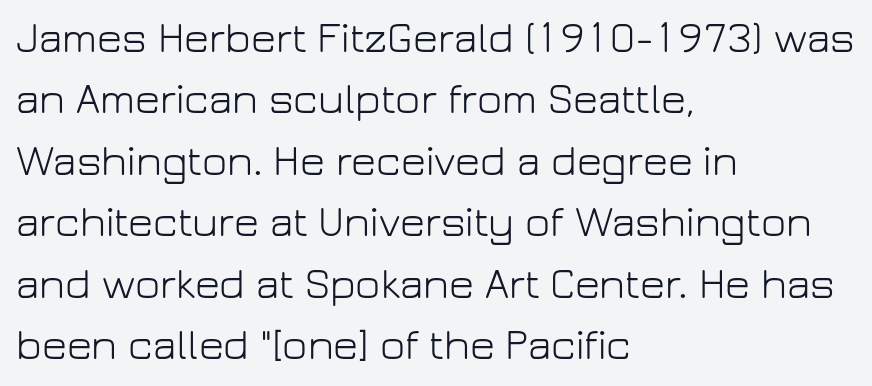
The image shows 43 px light sans-serif type, upright; set left-aligned, normal line spacing (1.43x), normal letter spacing, not underlined; low stroke contrast and a medium x-height.
